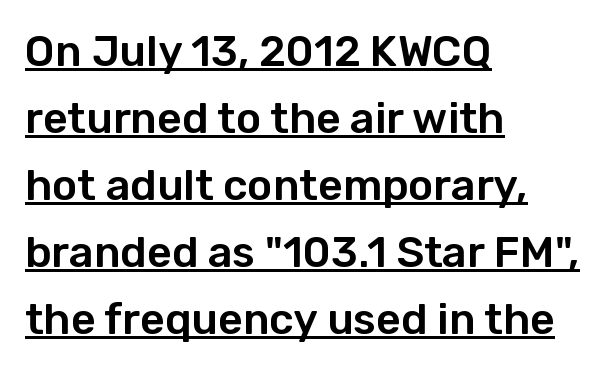
Has an underline been added? It has. These lines sit exactly where default settings would place them. Characters follow at the spacing the type designer built in. The rendering anchors every line to the left-hand side.
